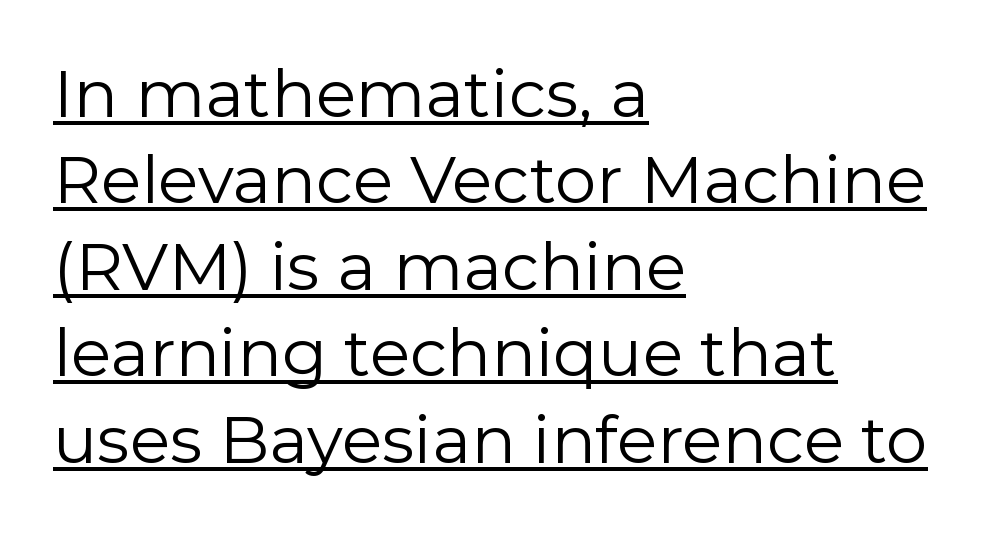
Q: Is the text bold? A: No.
Q: Is the text italic (slanted)? A: No, it is upright.
Q: Is the typeface a serif or a sans-serif typeface? A: Sans-serif.
Q: Is the text underlined? A: Yes.
Q: How is the paragraph aligned? A: Left-aligned.
Q: Is the spacing between letters normal or unusually wide? A: Normal.
Q: Is the spacing between lines tight, normal or loose? A: Normal.
Q: Width (condensed, normal, or wide)? A: Normal.
Q: x-height? A: Medium.
Q: Monospaced? A: No.
